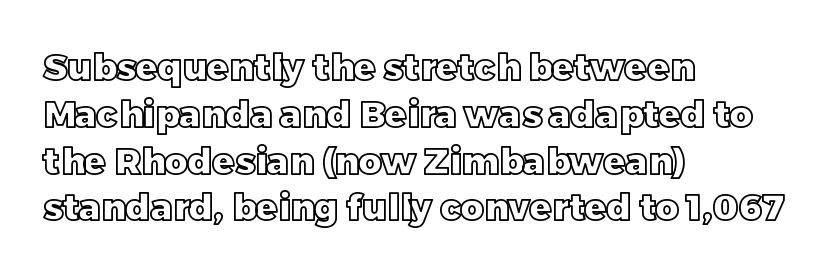
The image shows 36 px text type, upright; set left-aligned, normal line spacing (1.3x), normal letter spacing, not underlined; a large x-height.
